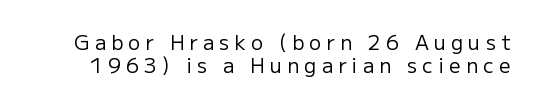
{"italic": "no", "bold": "no", "underline": "no", "line_spacing": "tight", "line_spacing_ratio": 1.15, "letter_spacing": "wide", "letter_spacing_em": 0.26, "glyph_px": 20}
